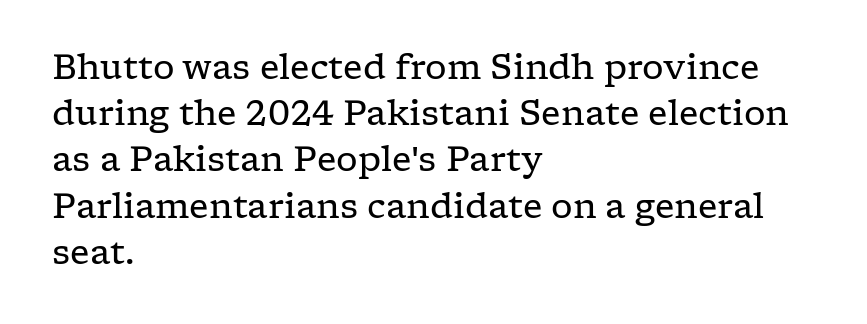
Q: Is the text bold? A: No.
Q: Is the text italic (slanted)? A: No, it is upright.
Q: Is the typeface a serif or a sans-serif typeface? A: Serif.
Q: Is the text underlined? A: No.
Q: How is the paragraph aligned? A: Left-aligned.
Q: Is the spacing between letters normal or unusually wide? A: Normal.
Q: Is the spacing between lines tight, normal or loose? A: Normal.
Q: Width (condensed, normal, or wide)? A: Wide.
Q: Stroke contrast? A: Low.
Q: x-height? A: Medium.
Q: Monospaced? A: No.
